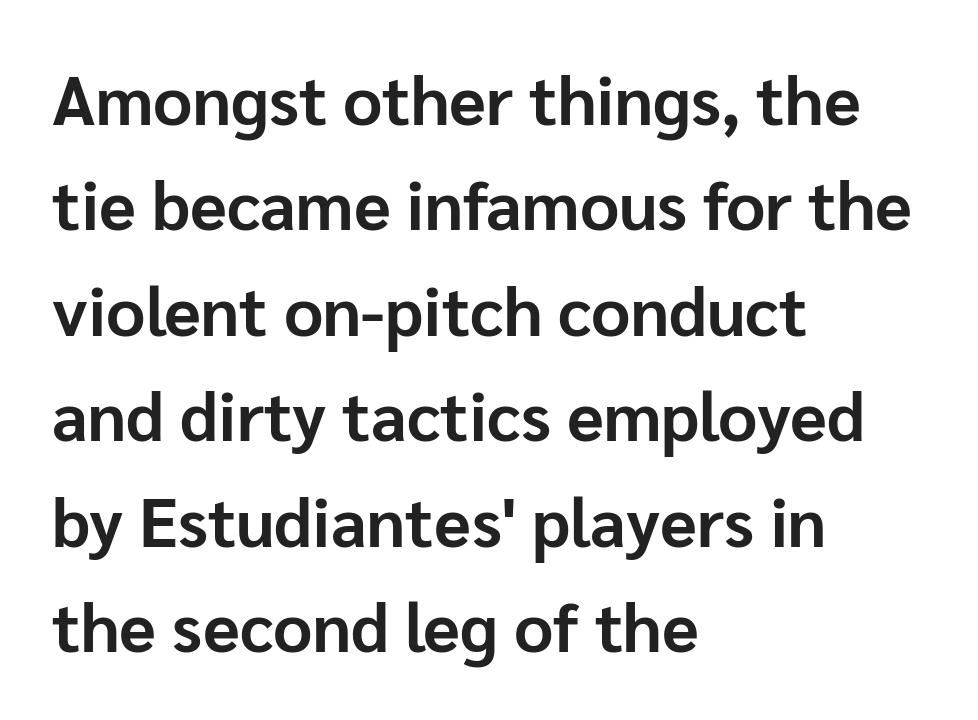
The image shows 68 px bold sans-serif type, upright; set left-aligned, normal line spacing (1.55x), normal letter spacing, not underlined; low stroke contrast and a medium x-height.
